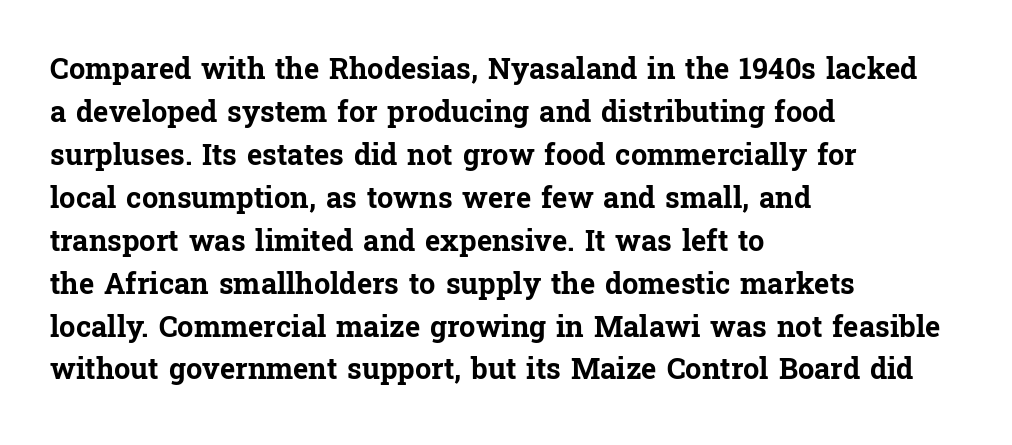
The image shows 29 px bold serif type, upright; set left-aligned, normal line spacing (1.48x), normal letter spacing, not underlined; low stroke contrast and a medium x-height.
